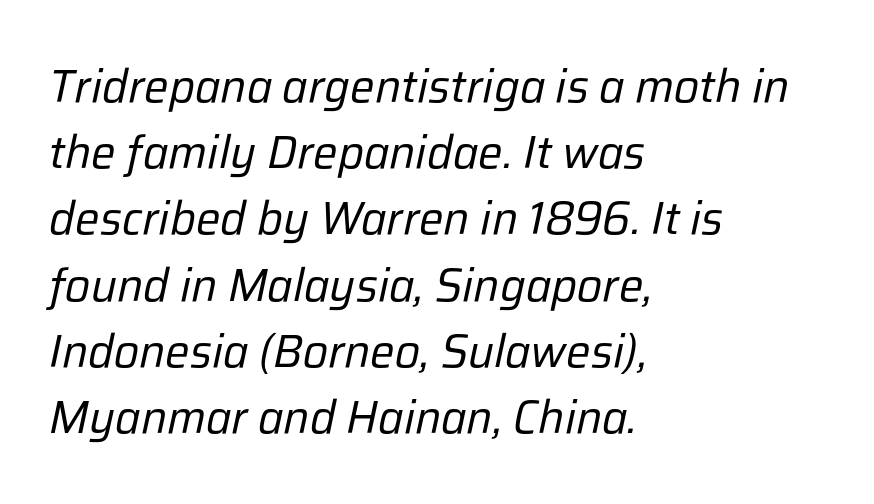
The image shows 46 px regular-weight type, italic (leaning right); set left-aligned, normal line spacing (1.44x), normal letter spacing, not underlined; low stroke contrast and a medium x-height.
